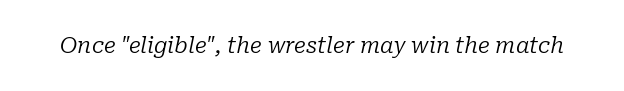
The image shows 22 px text type, italic (leaning right); set normal letter spacing, not underlined.
